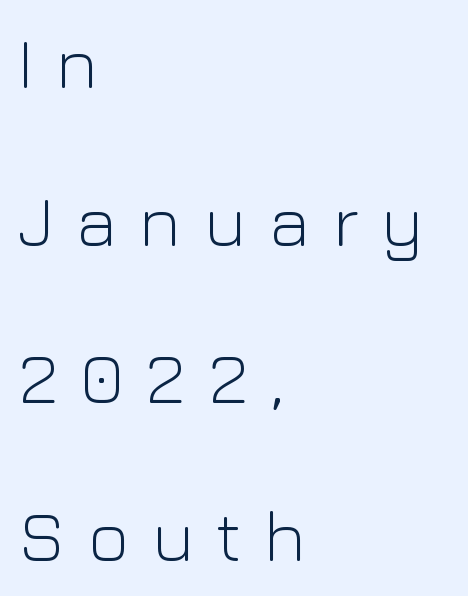
The image shows 72 px light sans-serif type, upright; set left-aligned, loose line spacing (2.19x), unusually wide letter spacing (+0.31 em), not underlined; low stroke contrast and a medium x-height.
